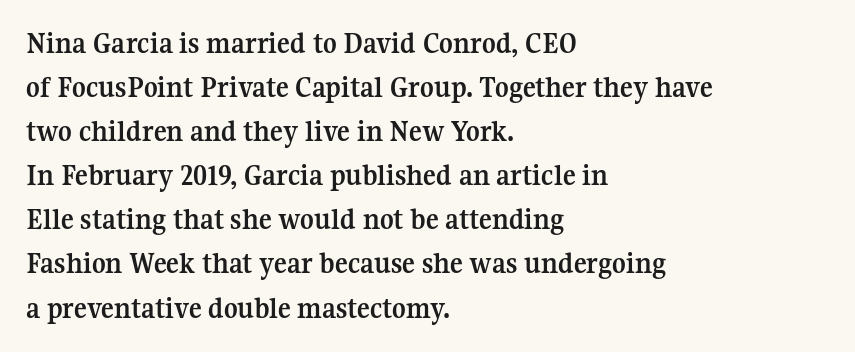
{"serif": "yes", "italic": "no", "bold": "yes", "weight": "semibold", "width": "normal", "stroke_contrast": "medium", "x_height": "medium", "monospaced": "no", "underline": "no", "align": "left", "line_spacing": "normal", "line_spacing_ratio": 1.47, "letter_spacing": "normal", "letter_spacing_em": 0.0, "glyph_px": 30}
